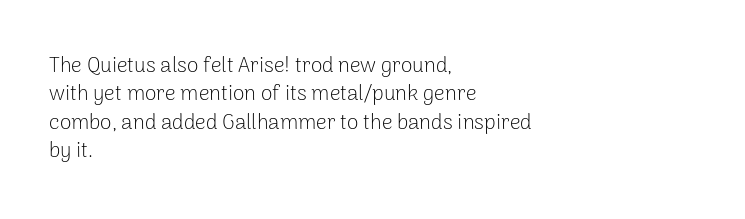
Q: Is the text bold? A: No.
Q: Is the text italic (slanted)? A: No, it is upright.
Q: Is the text underlined? A: No.
Q: How is the paragraph aligned? A: Left-aligned.
Q: Is the spacing between letters normal or unusually wide? A: Normal.
Q: Is the spacing between lines tight, normal or loose? A: Normal.
